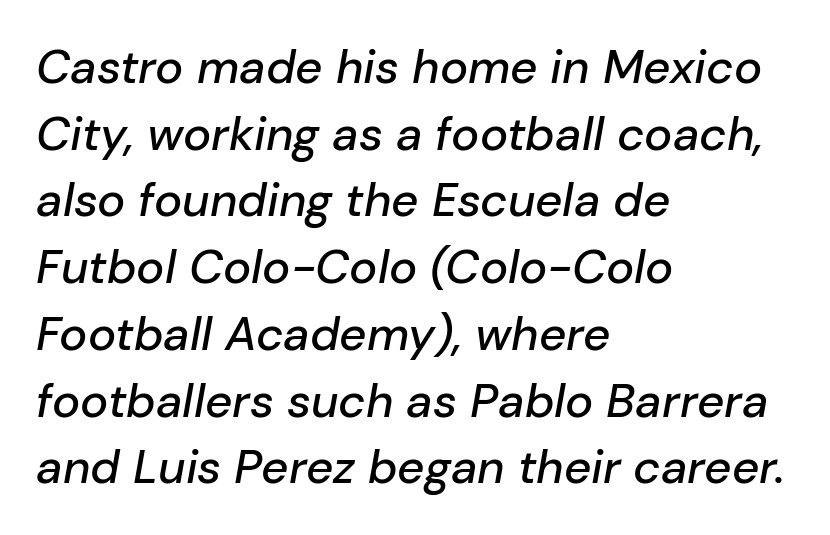
The image shows 47 px text type, italic (leaning right); set left-aligned, normal line spacing (1.42x), normal letter spacing, not underlined; low stroke contrast and a medium x-height.
